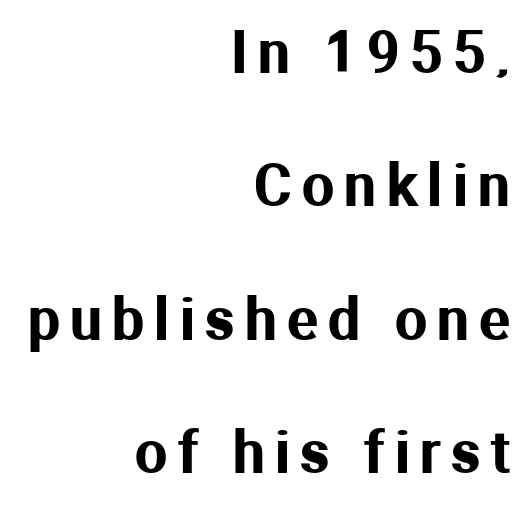
{"serif": "no", "italic": "no", "width": "normal", "stroke_contrast": "medium", "x_height": "medium", "monospaced": "no", "underline": "no", "align": "right", "line_spacing": "loose", "line_spacing_ratio": 2.34, "glyph_px": 57}
